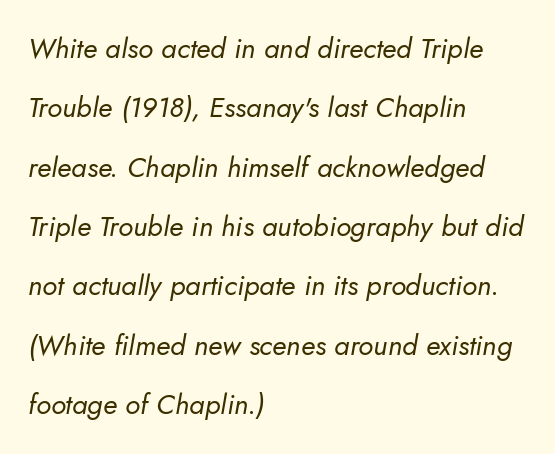
Q: Is the text bold? A: No.
Q: Is the text italic (slanted)? A: Yes, it leans right by about 10 degrees.
Q: Is the text underlined? A: No.
Q: How is the paragraph aligned? A: Left-aligned.
Q: Is the spacing between letters normal or unusually wide? A: Normal.
Q: Is the spacing between lines tight, normal or loose? A: Loose.
Q: Width (condensed, normal, or wide)? A: Normal.
Q: Stroke contrast? A: Low.
Q: x-height? A: Small.
Q: Monospaced? A: No.
